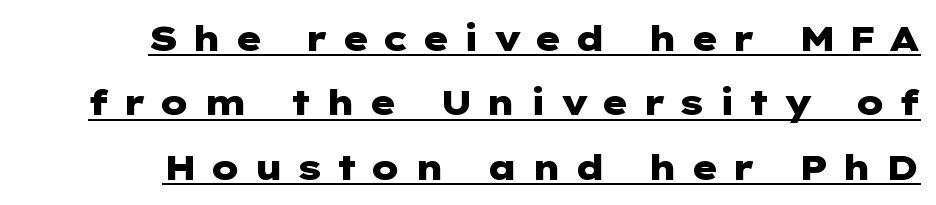
The image shows 35 px heavy, wide sans-serif type, upright; set line spacing 1.84x, unusually wide letter spacing (+0.35 em), underlined; low stroke contrast and a medium x-height.
